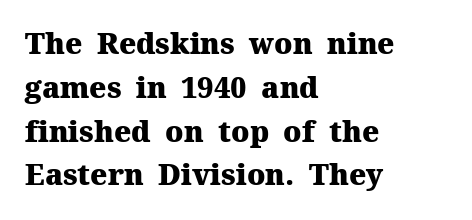
The image shows 29 px heavy serif type, upright; set left-aligned, normal line spacing (1.51x), normal letter spacing, not underlined; medium stroke contrast and a medium x-height.
